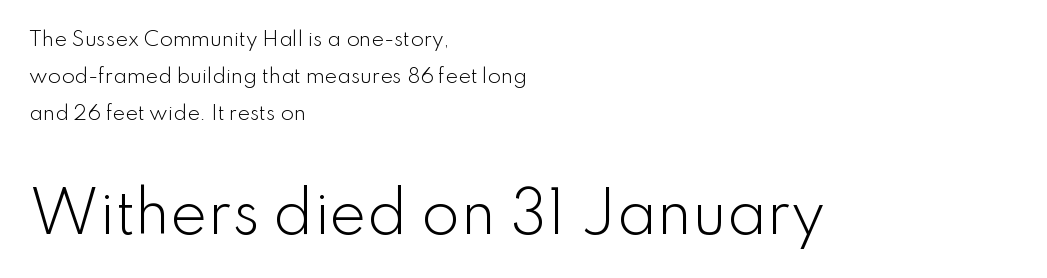
Q: Is the text bold? A: No.
Q: Is the text italic (slanted)? A: No, it is upright.
Q: Is the typeface a serif or a sans-serif typeface? A: Sans-serif.
Q: Is the text underlined? A: No.
Q: How is the paragraph aligned? A: Left-aligned.
Q: Is the spacing between letters normal or unusually wide? A: Normal.
Q: Is the spacing between lines tight, normal or loose? A: Loose.
Q: Which block of text is set in a larger size, the first (top) or the second (bottom)? A: The second (bottom) one.
Q: Width (condensed, normal, or wide)? A: Normal.
Q: Stroke contrast? A: Low.
Q: x-height? A: Small.
Q: Monospaced? A: No.
